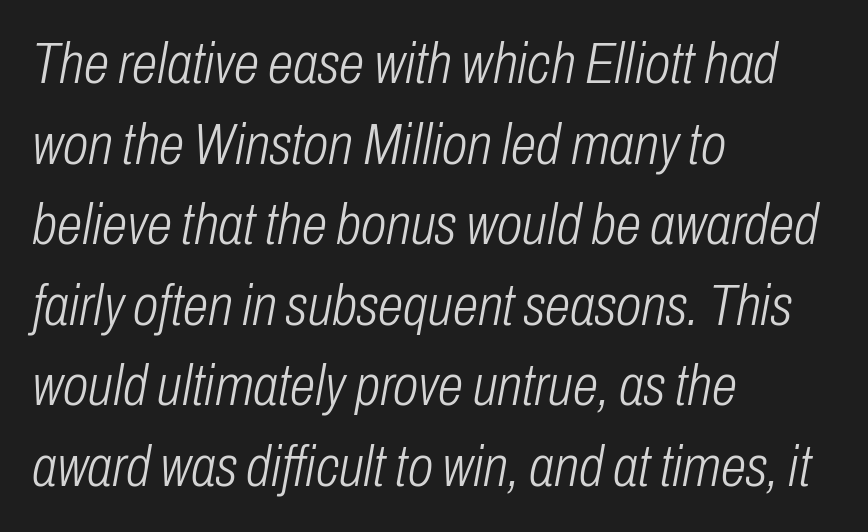
The image shows 58 px light, condensed type, italic (leaning right); set left-aligned, normal line spacing (1.39x), normal letter spacing, not underlined; low stroke contrast and a medium x-height.
